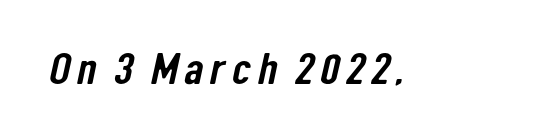
Observe the absence of serifs on each vertical stroke in this sample. Is this a fixed-width face? No — the glyphs have proportional, varying widths. Descender tails drop into unmarked territory.
